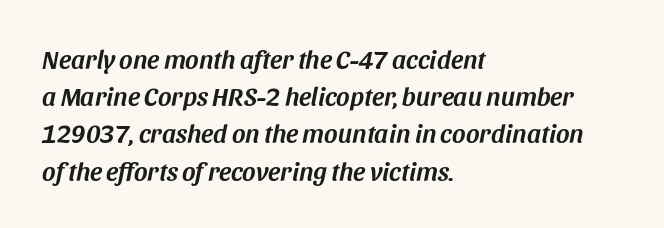
{"italic": "yes", "lean": "right", "slant_degrees": 11, "underline": "no", "align": "left", "line_spacing": "normal", "line_spacing_ratio": 1.43, "letter_spacing": "normal", "letter_spacing_em": 0.0, "glyph_px": 26}
